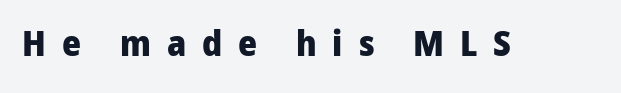
{"serif": "no", "italic": "no", "bold": "yes", "weight": "heavy", "width": "normal", "stroke_contrast": "low", "x_height": "medium", "monospaced": "no", "underline": "no", "letter_spacing": "wide", "letter_spacing_em": 0.44, "glyph_px": 36}
